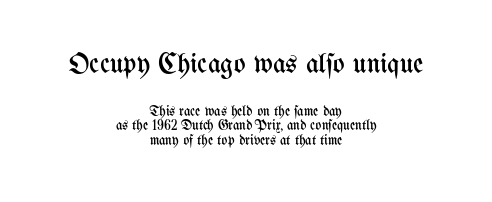
Q: Is the text bold? A: No.
Q: Is the text italic (slanted)? A: No, it is upright.
Q: Is the text underlined? A: No.
Q: How is the paragraph aligned? A: Centered.
Q: Is the spacing between letters normal or unusually wide? A: Normal.
Q: Is the spacing between lines tight, normal or loose? A: Tight.
Q: Which block of text is set in a larger size, the first (top) or the second (bottom)? A: The first (top) one.
Q: Width (condensed, normal, or wide)? A: Condensed.
Q: Stroke contrast? A: Medium.
Q: x-height? A: Medium.
Q: Monospaced? A: No.
